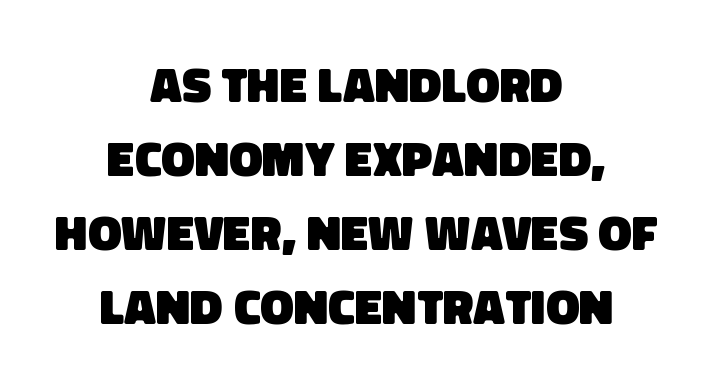
The image shows 50 px heavy sans-serif type; set centered, normal line spacing (1.48x), normal letter spacing, not underlined; low stroke contrast and a large x-height.
